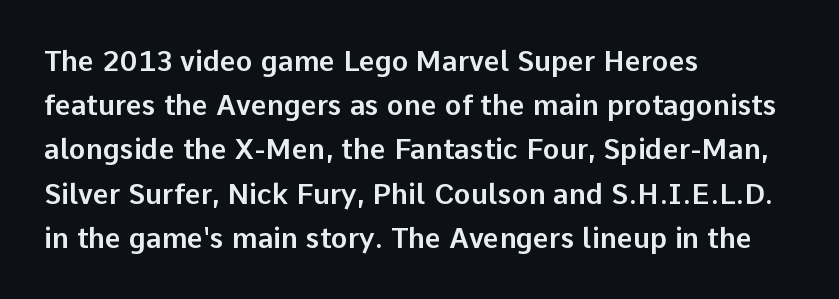
Q: Is the text italic (slanted)? A: No, it is upright.
Q: Is the typeface a serif or a sans-serif typeface? A: Sans-serif.
Q: Is the text underlined? A: No.
Q: How is the paragraph aligned? A: Left-aligned.
Q: Is the spacing between letters normal or unusually wide? A: Normal.
Q: Is the spacing between lines tight, normal or loose? A: Normal.
Q: Width (condensed, normal, or wide)? A: Normal.
Q: Stroke contrast? A: Low.
Q: x-height? A: Medium.
Q: Monospaced? A: No.
